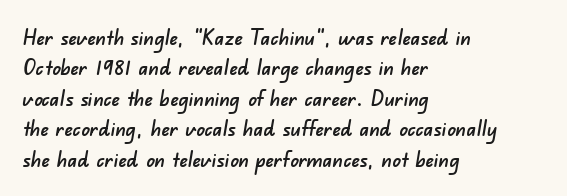
{"underline": "no", "align": "left", "line_spacing": "normal", "line_spacing_ratio": 1.45, "letter_spacing": "normal", "letter_spacing_em": 0.0, "glyph_px": 21}
